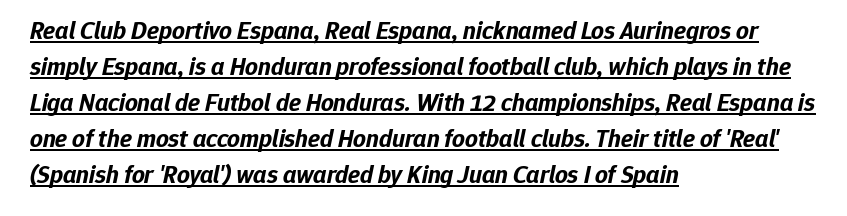
Q: Is the text bold? A: Yes.
Q: Is the text italic (slanted)? A: Yes, it leans right by about 12 degrees.
Q: Is the text underlined? A: Yes.
Q: How is the paragraph aligned? A: Left-aligned.
Q: Is the spacing between letters normal or unusually wide? A: Normal.
Q: Is the spacing between lines tight, normal or loose? A: Normal.
